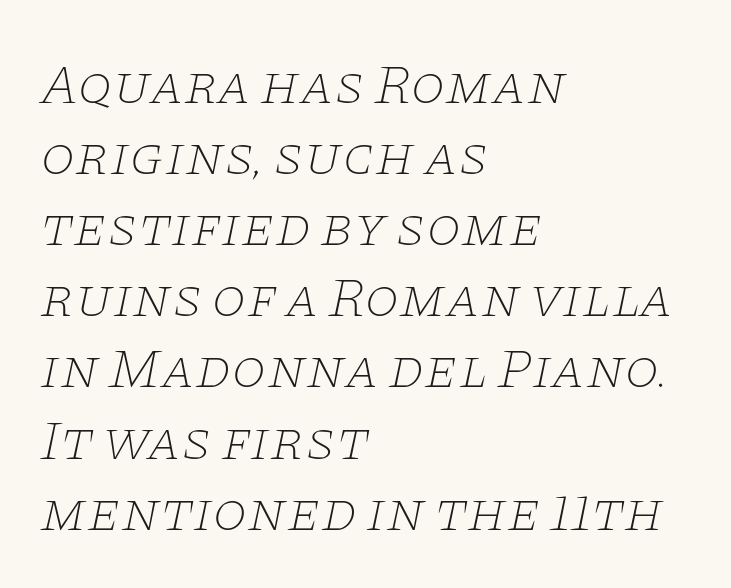
{"serif": "yes", "italic": "yes", "lean": "right", "slant_degrees": 11, "bold": "no", "weight": "thin", "width": "wide", "stroke_contrast": "low", "x_height": "large", "monospaced": "no", "underline": "no", "align": "left", "line_spacing": "normal", "line_spacing_ratio": 1.27, "letter_spacing": "normal", "letter_spacing_em": 0.0, "glyph_px": 56}
